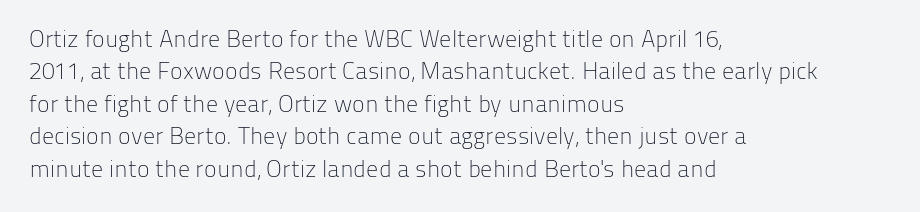
The image shows 24 px text type, upright; set left-aligned, normal line spacing (1.35x), normal letter spacing, not underlined.
